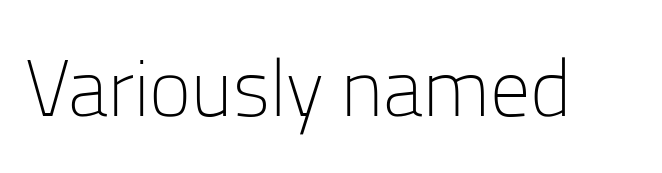
{"serif": "no", "italic": "no", "bold": "no", "weight": "light", "width": "normal", "stroke_contrast": "low", "x_height": "medium", "monospaced": "no", "underline": "no", "letter_spacing": "normal", "letter_spacing_em": 0.0, "glyph_px": 80}
